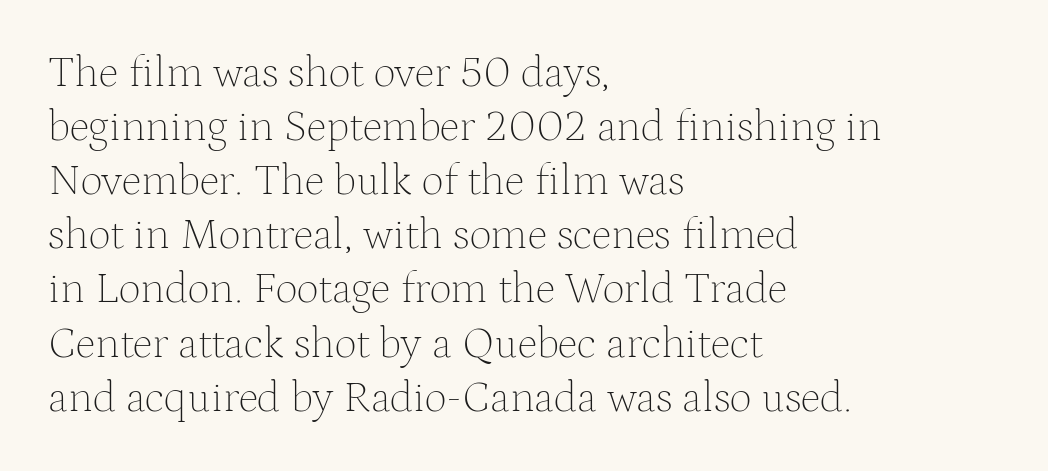
Q: Is the text bold? A: No.
Q: Is the text italic (slanted)? A: No, it is upright.
Q: Is the typeface a serif or a sans-serif typeface? A: Serif.
Q: Is the text underlined? A: No.
Q: How is the paragraph aligned? A: Left-aligned.
Q: Is the spacing between letters normal or unusually wide? A: Normal.
Q: Width (condensed, normal, or wide)? A: Normal.
Q: Stroke contrast? A: Medium.
Q: x-height? A: Medium.
Q: Monospaced? A: No.
